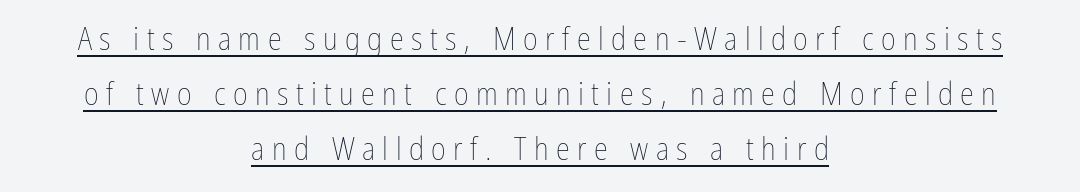
The image shows 32 px thin, condensed type, upright; set centered, line spacing 1.72x, unusually wide letter spacing (+0.23 em), underlined; low stroke contrast and a medium x-height.
